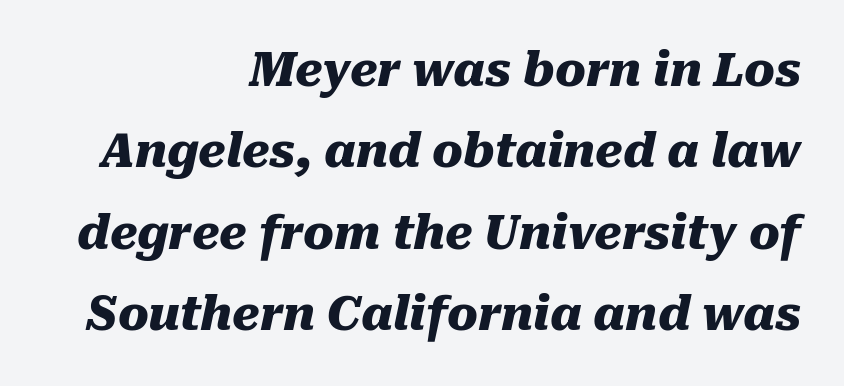
The image shows 46 px heavy type, italic (leaning right); set right-aligned, line spacing 1.77x, normal letter spacing, not underlined; medium stroke contrast and a medium x-height.
